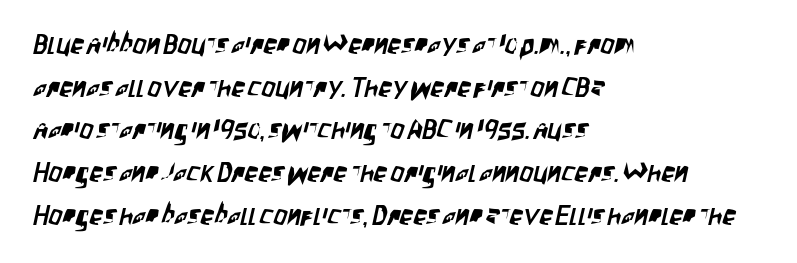
{"underline": "no", "align": "left", "line_spacing": "normal", "line_spacing_ratio": 1.58, "letter_spacing": "normal", "letter_spacing_em": 0.0, "glyph_px": 27}
